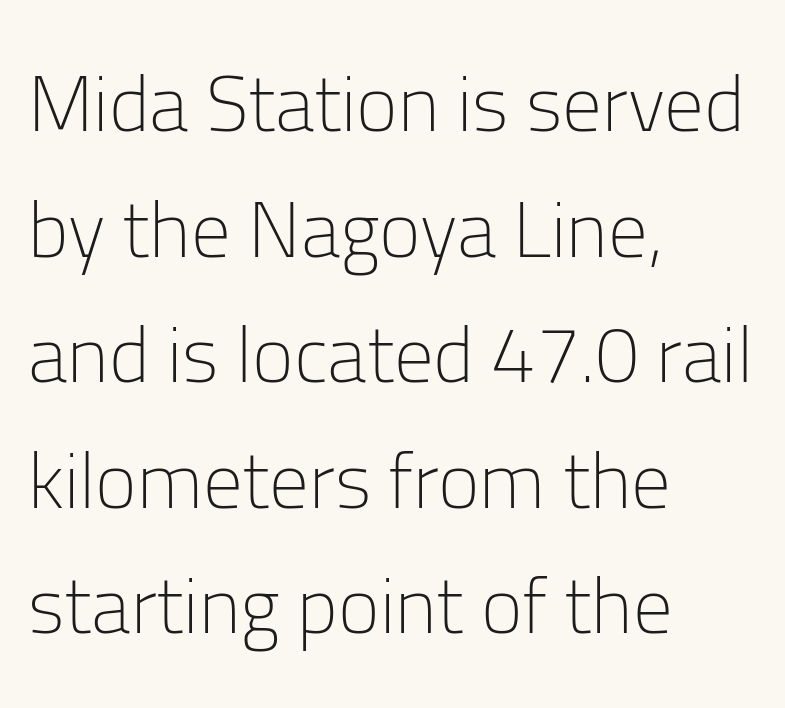
The image shows 79 px light sans-serif type, upright; set left-aligned, normal line spacing (1.59x), normal letter spacing, not underlined; low stroke contrast and a medium x-height.
